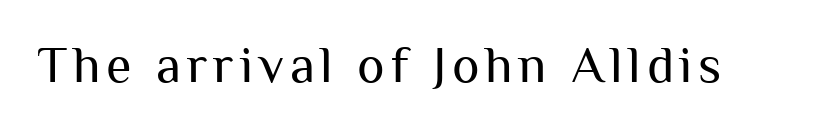
The image shows 52 px regular-weight sans-serif type, upright; set not underlined; medium stroke contrast and a medium x-height.
